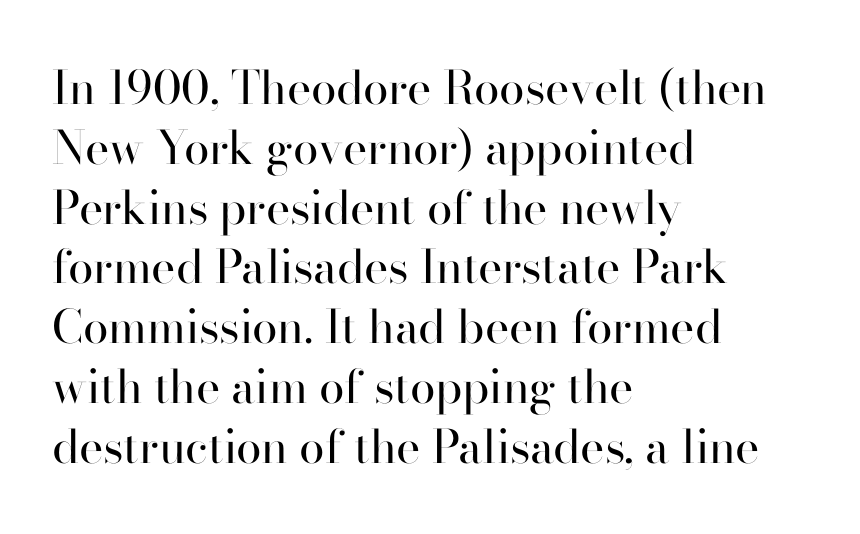
{"serif": "yes", "italic": "no", "bold": "no", "weight": "regular", "width": "normal", "stroke_contrast": "high", "x_height": "small", "monospaced": "no", "underline": "no", "align": "left", "line_spacing": "normal", "line_spacing_ratio": 1.3, "letter_spacing": "normal", "letter_spacing_em": 0.0, "glyph_px": 46}
